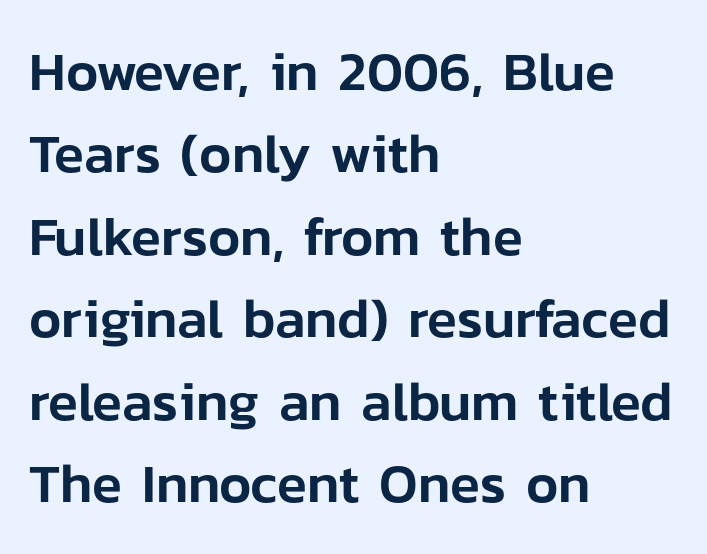
Q: Is the text italic (slanted)? A: No, it is upright.
Q: Is the typeface a serif or a sans-serif typeface? A: Sans-serif.
Q: Is the text underlined? A: No.
Q: How is the paragraph aligned? A: Left-aligned.
Q: Is the spacing between letters normal or unusually wide? A: Normal.
Q: Is the spacing between lines tight, normal or loose? A: Normal.
Q: Width (condensed, normal, or wide)? A: Normal.
Q: Stroke contrast? A: Low.
Q: x-height? A: Medium.
Q: Monospaced? A: No.
